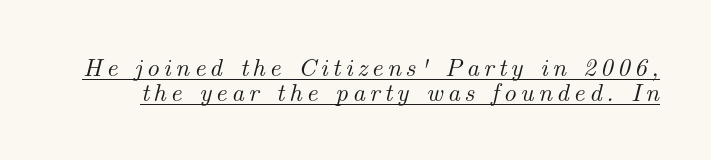
Vertical spacing — tight. Would a proofreader flag this as italicized? Yes. Students, observe the line beneath the letters — that is underlining.
